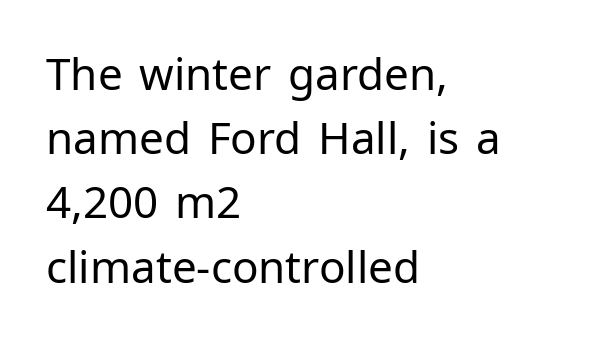
Is the type heavy? It reads as light-to-regular instead. Clear beneath every line of the passage. Caption: standard tracking, unaltered. The letters stand upright; this is a roman face.
